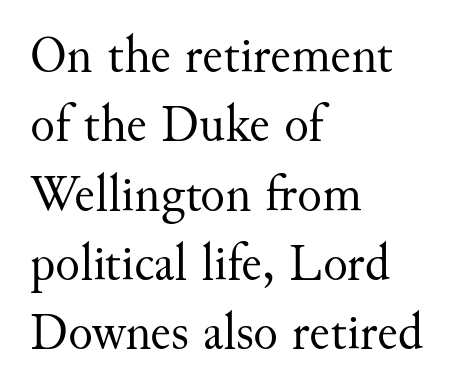
The image shows 51 px regular-weight serif type, upright; set left-aligned, normal line spacing (1.36x), normal letter spacing, not underlined; medium stroke contrast and a small x-height.
